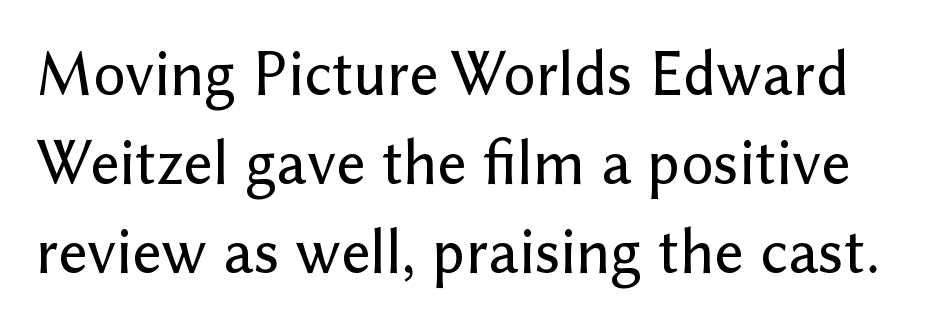
{"serif": "no", "italic": "no", "width": "normal", "stroke_contrast": "low", "x_height": "medium", "monospaced": "no", "underline": "no", "line_spacing": "normal", "line_spacing_ratio": 1.39, "letter_spacing": "normal", "letter_spacing_em": 0.0, "glyph_px": 64}
